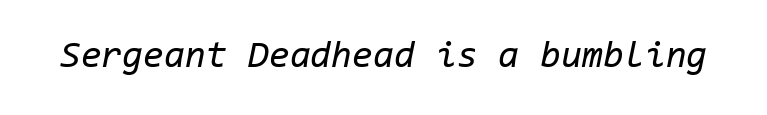
{"italic": "yes", "lean": "right", "slant_degrees": 11, "bold": "no", "weight": "regular", "width": "normal", "stroke_contrast": "low", "x_height": "medium", "monospaced": "yes", "underline": "no", "letter_spacing": "normal", "letter_spacing_em": 0.0, "glyph_px": 38}
